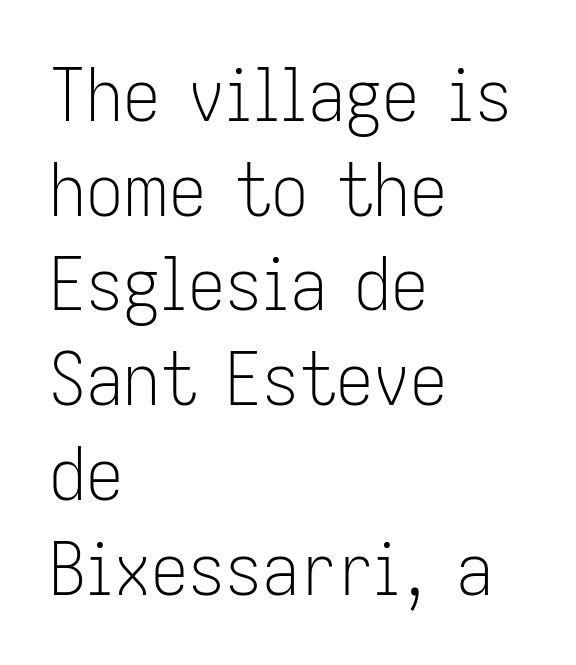
The rendering uses natural spacing where letterforms have individual widths. Classification — sans serif. Weight: not bold — regular or lighter. In terms of leading, this rendering sits right in the middle.
